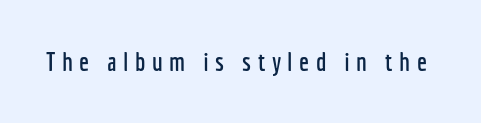
The image shows 26 px text type, upright; set unusually wide letter spacing (+0.25 em), not underlined.
